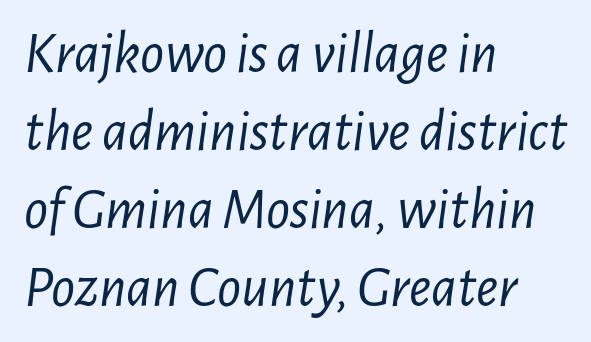
The passage shown is not bold in any degree. How would I describe the line gaps? Plain and ordinary. Honestly, the letter spacing is just normal — you wouldn't notice it. Typeset ragged right — the left edge is the straight one.
